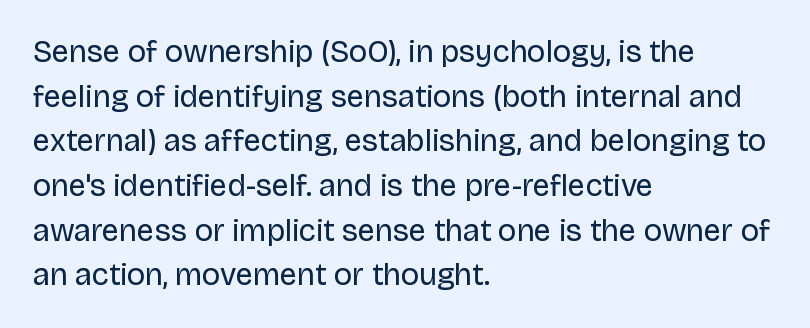
Line spacing here is normal. Posture: vertical. The typesetter chose a ragged-right arrangement here. The face looks like a standard text weight, possibly lighter.
